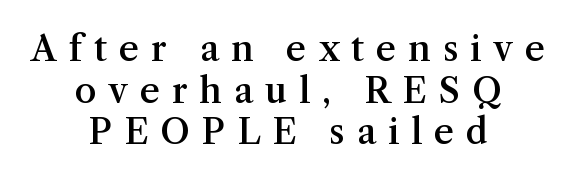
{"serif": "yes", "italic": "no", "bold": "semi", "weight": "semibold", "width": "normal", "stroke_contrast": "medium", "x_height": "medium", "monospaced": "no", "underline": "no", "align": "center", "line_spacing_ratio": 1.19, "letter_spacing": "wide", "letter_spacing_em": 0.34, "glyph_px": 35}
